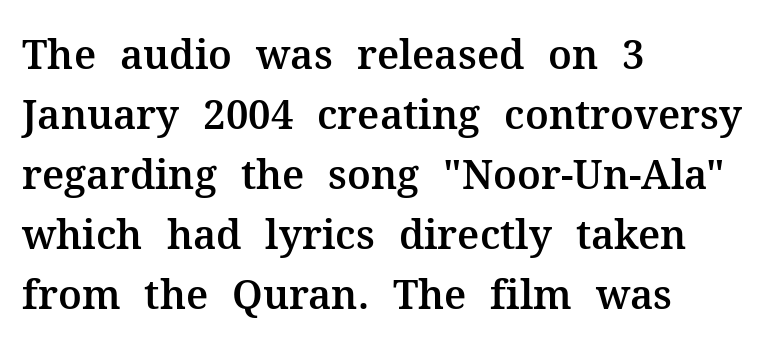
{"serif": "yes", "italic": "no", "width": "normal", "stroke_contrast": "medium", "x_height": "medium", "monospaced": "no", "underline": "no", "align": "left", "line_spacing": "normal", "line_spacing_ratio": 1.5, "letter_spacing": "normal", "letter_spacing_em": 0.0, "glyph_px": 40}
